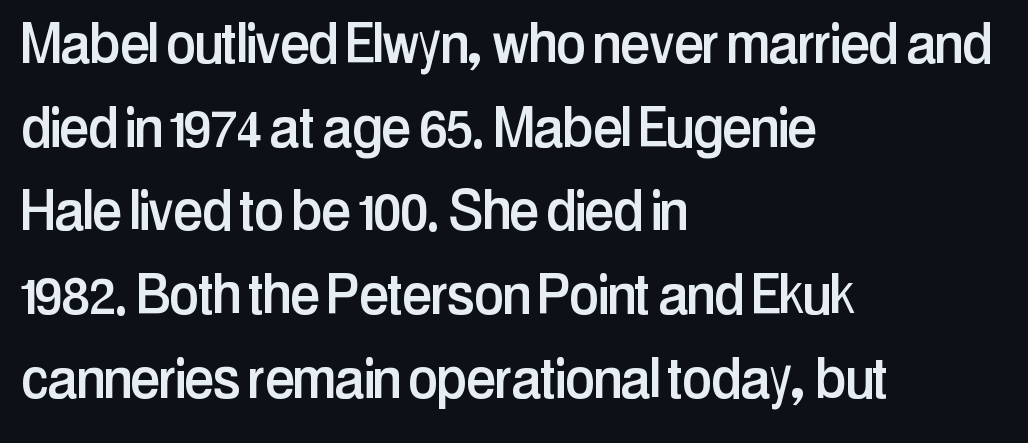
The image shows 67 px condensed sans-serif type, upright; set left-aligned, normal line spacing (1.25x), normal letter spacing, not underlined; low stroke contrast and a medium x-height.
